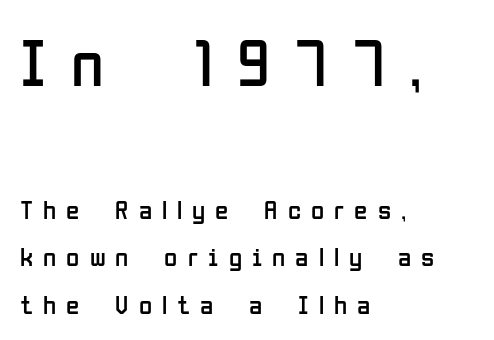
Q: Is the text bold? A: No.
Q: Is the text italic (slanted)? A: No, it is upright.
Q: Is the typeface a serif or a sans-serif typeface? A: Sans-serif.
Q: Is the text underlined? A: No.
Q: How is the paragraph aligned? A: Left-aligned.
Q: Is the spacing between letters normal or unusually wide? A: Unusually wide.
Q: Which block of text is set in a larger size, the first (top) or the second (bottom)? A: The first (top) one.
Q: Width (condensed, normal, or wide)? A: Condensed.
Q: Stroke contrast? A: Low.
Q: x-height? A: Medium.
Q: Monospaced? A: No.
